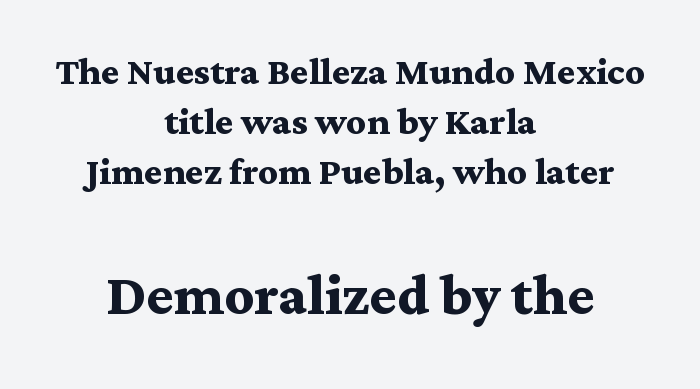
{"serif": "yes", "italic": "no", "bold": "yes", "weight": "semibold", "width": "wide", "stroke_contrast": "medium", "x_height": "medium", "monospaced": "no", "underline": "no", "align": "center", "line_spacing": "tight", "line_spacing_ratio": 1.04, "letter_spacing": "normal", "letter_spacing_em": 0.0, "larger_block": "second", "size_ratio": 1.5, "glyph_px": 72}
